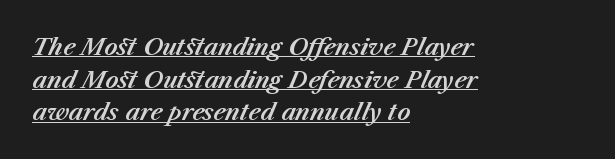
Looks like someone drew a line under every word here. Where is the straight margin? On the left. The rendering keeps characters at their native spacing. Does the lettering tilt? It does — this is italic. Students, observe: this is what conventionally led text looks like.
